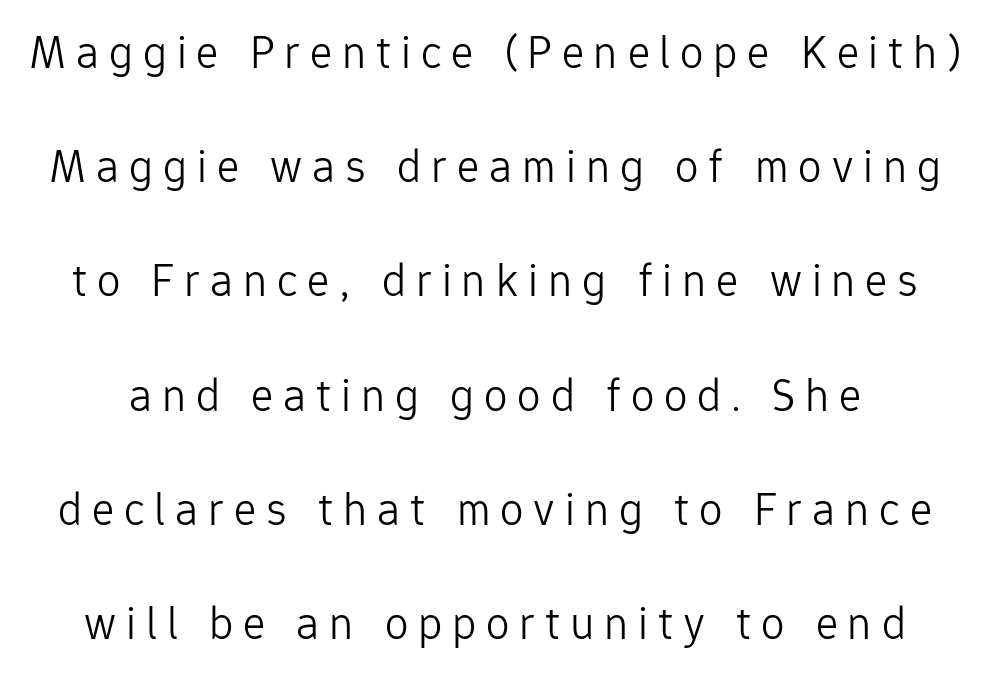
The image shows 47 px light sans-serif type, upright; set loose line spacing (2.43x), unusually wide letter spacing (+0.21 em), not underlined; low stroke contrast and a medium x-height.
